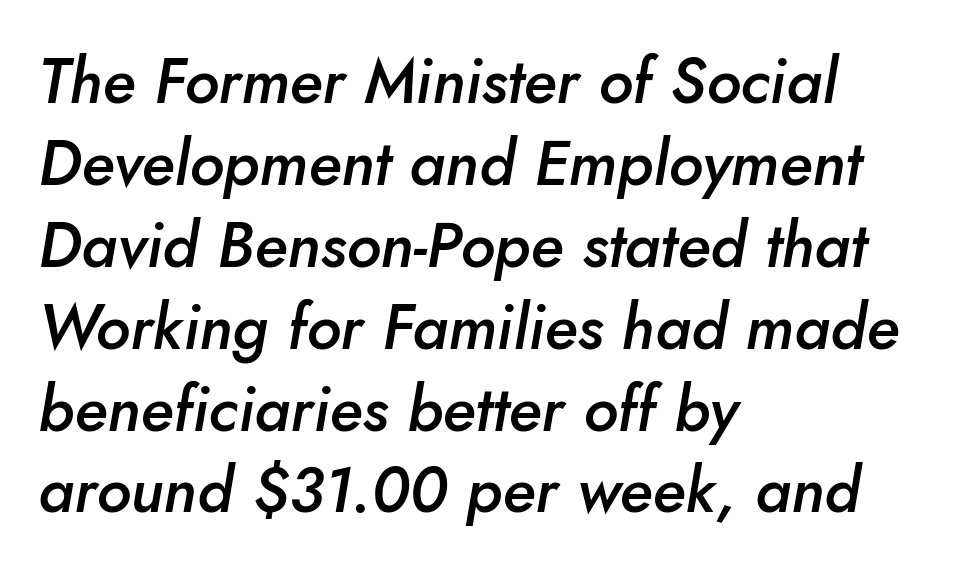
{"italic": "yes", "lean": "right", "slant_degrees": 10, "bold": "semi", "weight": "semibold", "width": "normal", "stroke_contrast": "low", "x_height": "small", "monospaced": "no", "underline": "no", "align": "left", "line_spacing": "normal", "line_spacing_ratio": 1.3, "letter_spacing": "normal", "letter_spacing_em": 0.0, "glyph_px": 63}
